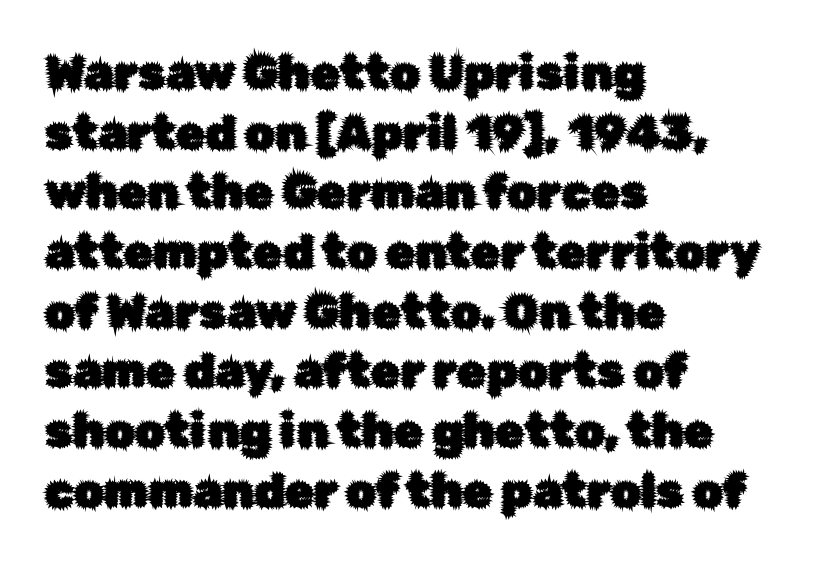
Q: Is the text italic (slanted)? A: No, it is upright.
Q: Is the typeface a serif or a sans-serif typeface? A: Sans-serif.
Q: Is the text underlined? A: No.
Q: How is the paragraph aligned? A: Left-aligned.
Q: Is the spacing between letters normal or unusually wide? A: Normal.
Q: Is the spacing between lines tight, normal or loose? A: Normal.
Q: Width (condensed, normal, or wide)? A: Normal.
Q: Stroke contrast? A: Low.
Q: x-height? A: Medium.
Q: Monospaced? A: No.
